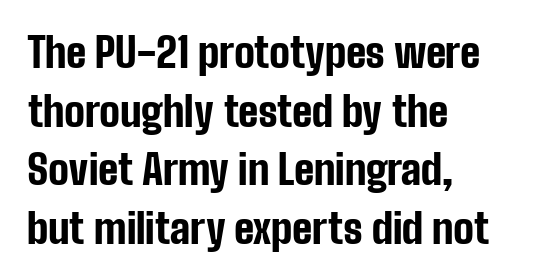
Q: Is the text bold? A: Yes.
Q: Is the text italic (slanted)? A: No, it is upright.
Q: Is the typeface a serif or a sans-serif typeface? A: Sans-serif.
Q: Is the text underlined? A: No.
Q: How is the paragraph aligned? A: Left-aligned.
Q: Is the spacing between letters normal or unusually wide? A: Normal.
Q: Is the spacing between lines tight, normal or loose? A: Normal.
Q: Width (condensed, normal, or wide)? A: Condensed.
Q: Stroke contrast? A: Low.
Q: x-height? A: Medium.
Q: Monospaced? A: No.
